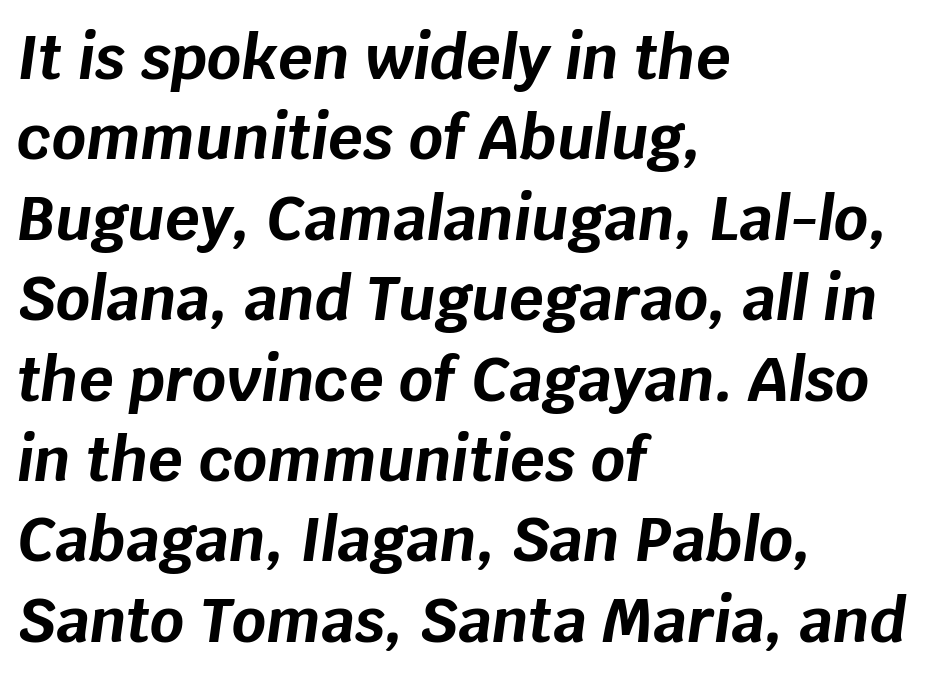
{"italic": "yes", "lean": "right", "slant_degrees": 8, "bold": "yes", "weight": "bold", "width": "normal", "stroke_contrast": "low", "x_height": "large", "monospaced": "no", "underline": "no", "align": "left", "line_spacing": "normal", "line_spacing_ratio": 1.34, "letter_spacing": "normal", "letter_spacing_em": 0.0, "glyph_px": 60}
